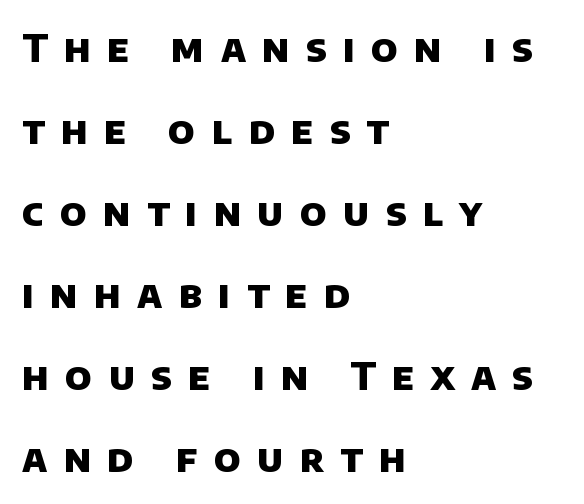
{"serif": "no", "bold": "yes", "weight": "heavy", "width": "normal", "stroke_contrast": "low", "x_height": "large", "monospaced": "no", "underline": "no", "align": "left", "line_spacing": "loose", "line_spacing_ratio": 2.16, "letter_spacing": "wide", "letter_spacing_em": 0.43, "glyph_px": 38}
